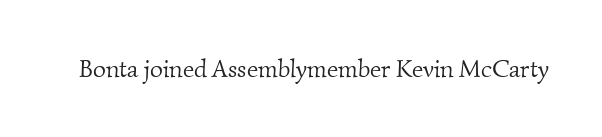
Ink coverage per letter is moderate at most. Check the space under the baseline: it is left empty. Nobody touched the tracking dial on this one.
